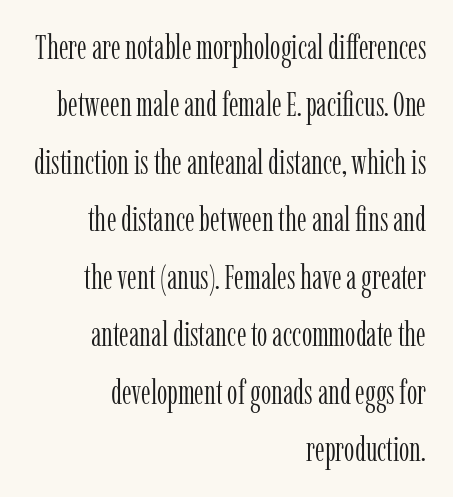
The image shows 33 px light, condensed serif type, upright; set right-aligned, line spacing 1.74x, normal letter spacing, not underlined; low stroke contrast and a medium x-height.
